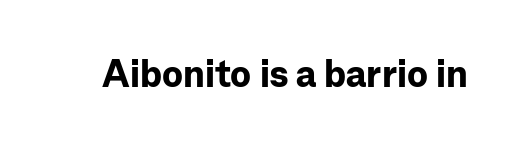
The text was rendered using a sans face with plain stroke endings. A typesetter would call this zero additional tracking. If you drew a line through each stem, it would be perfectly vertical. The rendering uses a bold face; every stroke is thick and dark. Descender tails drop into unmarked territory.
